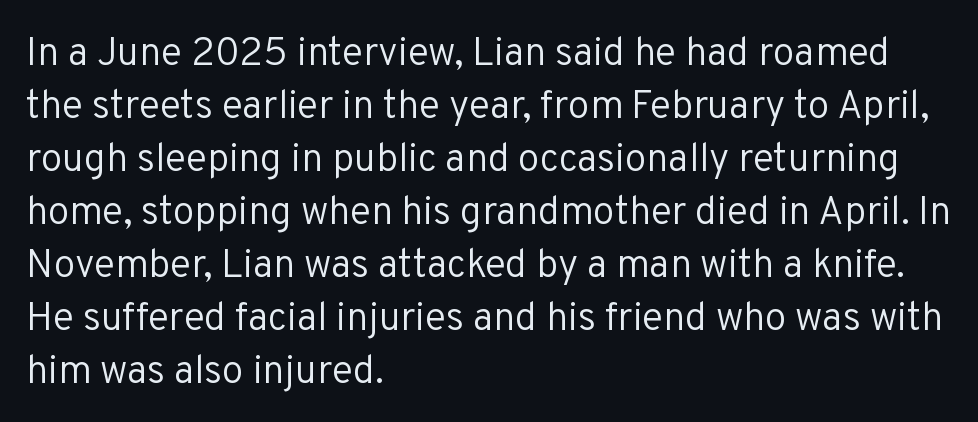
Q: Is the text bold? A: No.
Q: Is the text italic (slanted)? A: No, it is upright.
Q: Is the typeface a serif or a sans-serif typeface? A: Sans-serif.
Q: Is the text underlined? A: No.
Q: How is the paragraph aligned? A: Left-aligned.
Q: Is the spacing between letters normal or unusually wide? A: Normal.
Q: Is the spacing between lines tight, normal or loose? A: Normal.
Q: Width (condensed, normal, or wide)? A: Normal.
Q: Stroke contrast? A: Low.
Q: x-height? A: Medium.
Q: Monospaced? A: No.
